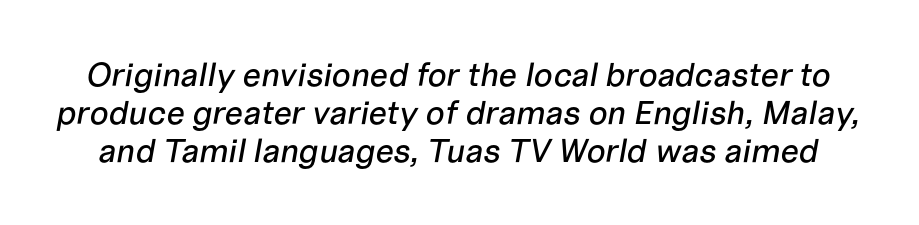
Students, note that the glyphs here touch the page at normal intervals. You could not count columns in this text — the font is proportionally spaced. Honestly, there is no underline to notice here at all. Baseline-to-baseline distance is barely more than the letter height. Slant detected: the letters are inclined.
